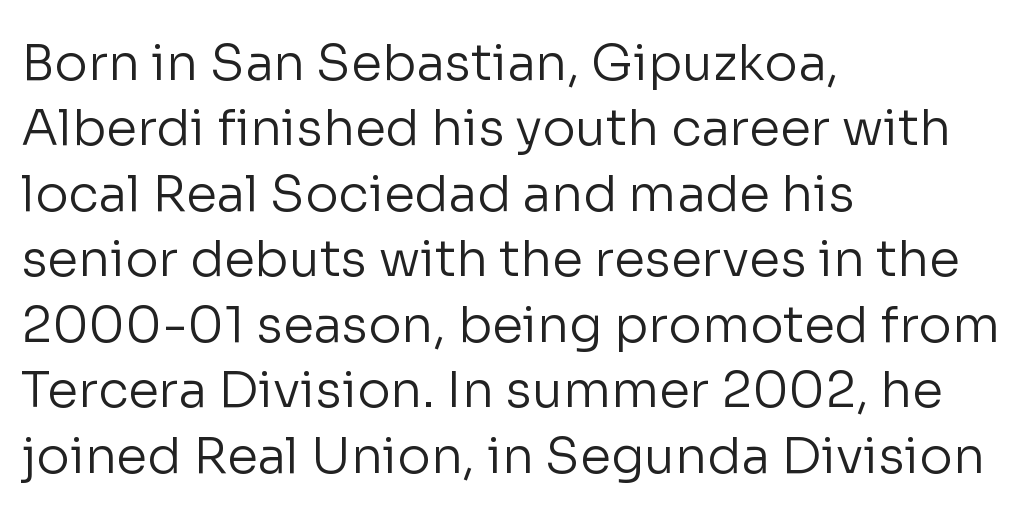
Q: Is the text bold? A: No.
Q: Is the text italic (slanted)? A: No, it is upright.
Q: Is the typeface a serif or a sans-serif typeface? A: Sans-serif.
Q: Is the text underlined? A: No.
Q: How is the paragraph aligned? A: Left-aligned.
Q: Is the spacing between letters normal or unusually wide? A: Normal.
Q: Is the spacing between lines tight, normal or loose? A: Normal.
Q: Width (condensed, normal, or wide)? A: Normal.
Q: Stroke contrast? A: Low.
Q: x-height? A: Medium.
Q: Monospaced? A: No.
